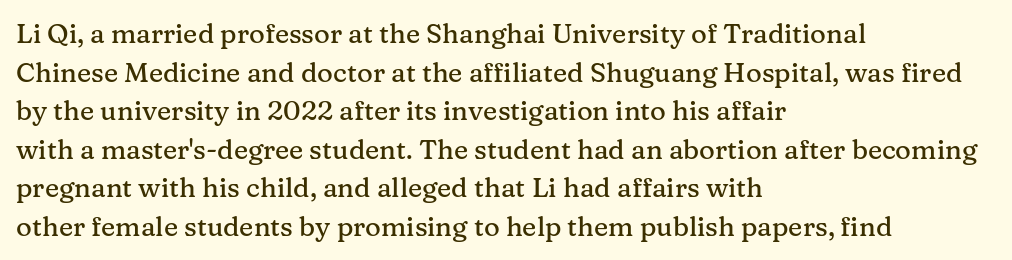
The image shows 27 px text type, upright; set left-aligned, normal line spacing (1.43x), normal letter spacing, not underlined.
